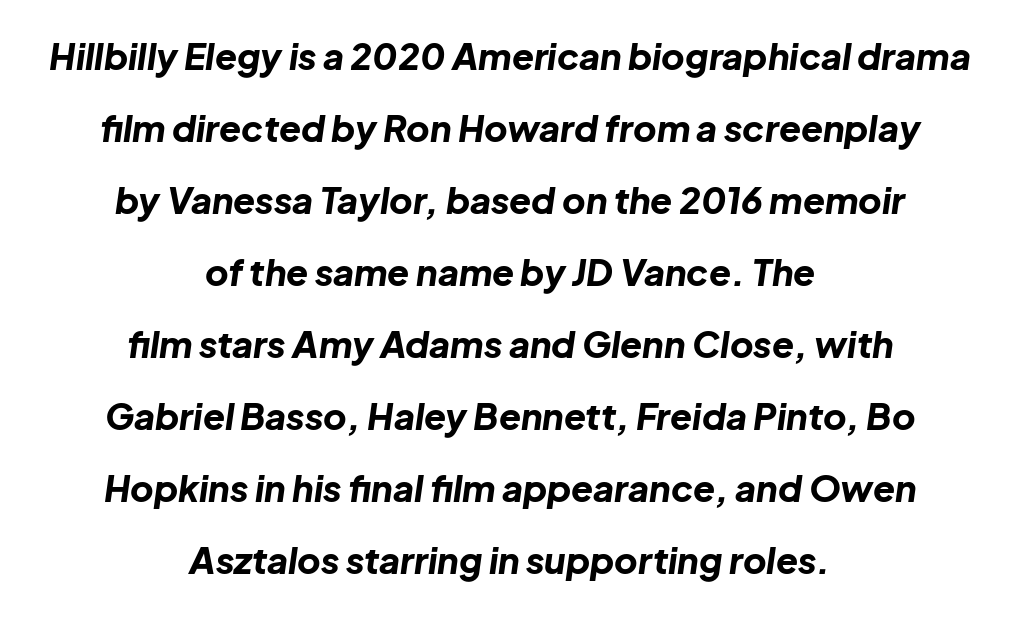
The image shows 36 px bold type, italic (leaning right); set centered, loose line spacing (2.0x), normal letter spacing, not underlined; low stroke contrast and a medium x-height.
